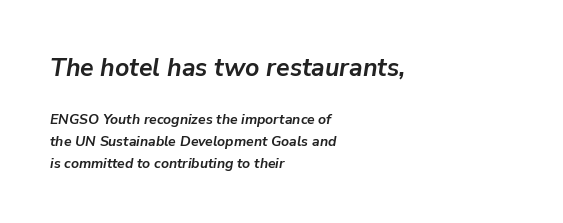
As a designer I'd log this as weight 700, bold. Between these two stacked blocks, the higher one wins on size. Clear beneath every line of the passage. Leftover space on each line is placed entirely after the last word. Spacing between characters is what you'd get straight out of the box. Whoever set this chose a conventional vertical rhythm.
